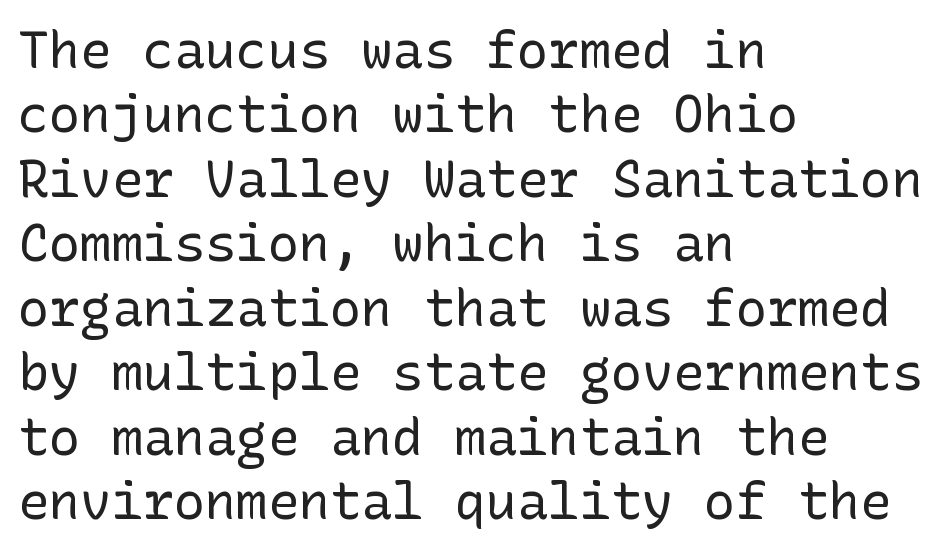
These lines keep a tight, regular rhythm from letter to letter. The glyphs in this specimen are sans serif. This rendering features lettering with no underline. Designer's note — italics off, roman on.
